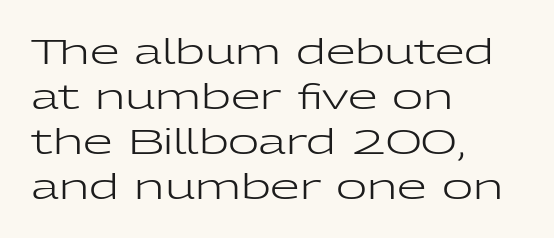
Q: Is the text bold? A: No.
Q: Is the text italic (slanted)? A: No, it is upright.
Q: Is the typeface a serif or a sans-serif typeface? A: Sans-serif.
Q: Is the text underlined? A: No.
Q: How is the paragraph aligned? A: Left-aligned.
Q: Is the spacing between letters normal or unusually wide? A: Normal.
Q: Is the spacing between lines tight, normal or loose? A: Normal.
Q: Width (condensed, normal, or wide)? A: Wide.
Q: Stroke contrast? A: Low.
Q: x-height? A: Medium.
Q: Monospaced? A: No.
